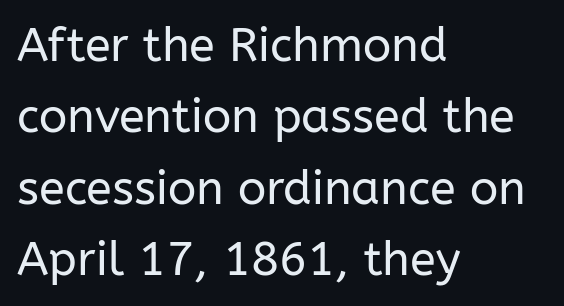
The image shows 47 px regular-weight sans-serif type, upright; set left-aligned, normal line spacing (1.52x), normal letter spacing, not underlined; low stroke contrast and a medium x-height.
